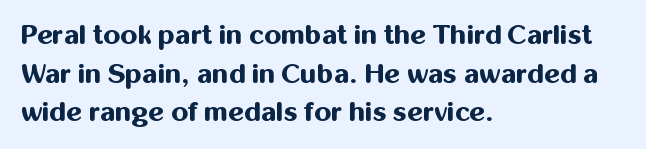
The image shows 27 px bold type, upright; set left-aligned, normal line spacing (1.43x), normal letter spacing, not underlined.
